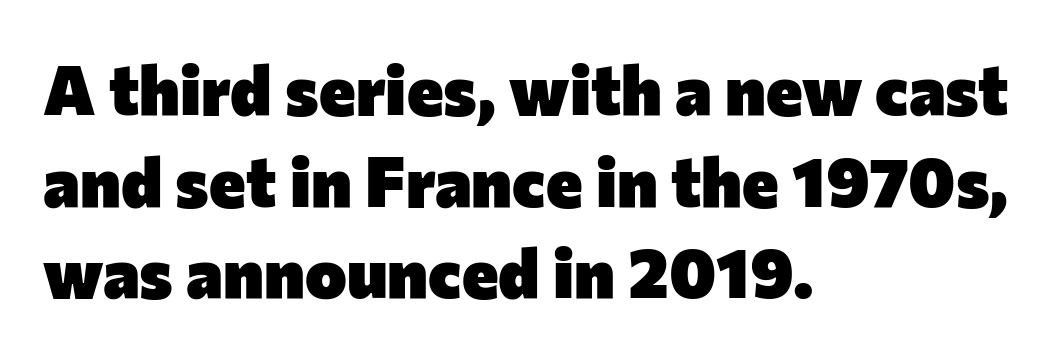
{"serif": "no", "italic": "no", "bold": "yes", "weight": "heavy", "width": "normal", "stroke_contrast": "low", "x_height": "medium", "monospaced": "no", "underline": "no", "align": "left", "line_spacing": "normal", "line_spacing_ratio": 1.31, "letter_spacing": "normal", "letter_spacing_em": 0.0, "glyph_px": 70}
